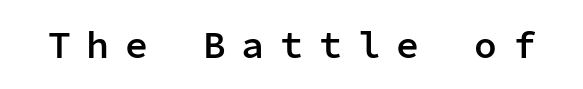
Display-style spreading of the glyphs; the letterfit is very open. The space beneath each line is pristine and unruled. The passage shown is typed in a monospace face where columns stay perfectly aligned. Quick note: not italic, upright. Stems and bowls a touch heavier than normal — semibold.
